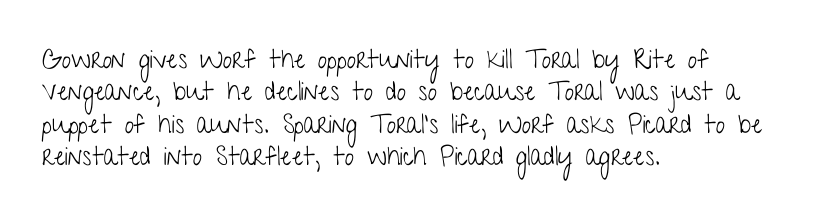
Line spacing here is normal. Nobody touched the tracking dial on this one. Quick note: underline off. Designer's note — italics off, roman on. The lines are quadded left.
